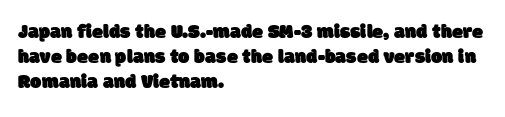
Q: Is the text underlined? A: No.
Q: How is the paragraph aligned? A: Left-aligned.
Q: Is the spacing between letters normal or unusually wide? A: Normal.
Q: Is the spacing between lines tight, normal or loose? A: Normal.
